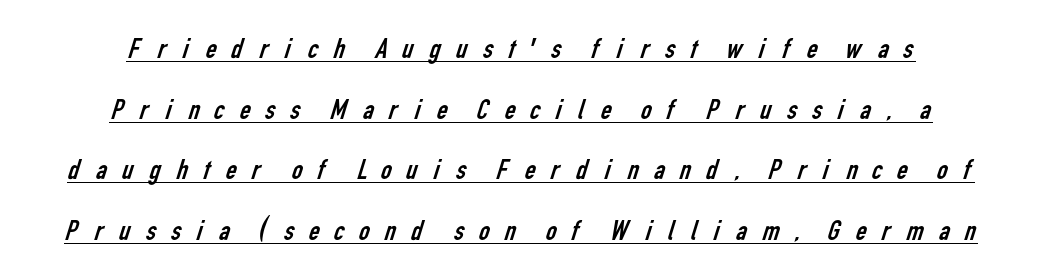
{"serif": "no", "bold": "no", "weight": "regular", "width": "condensed", "stroke_contrast": "low", "x_height": "medium", "monospaced": "no", "underline": "yes", "align": "center", "line_spacing": "loose", "line_spacing_ratio": 2.02, "letter_spacing": "wide", "letter_spacing_em": 0.4, "glyph_px": 30}
